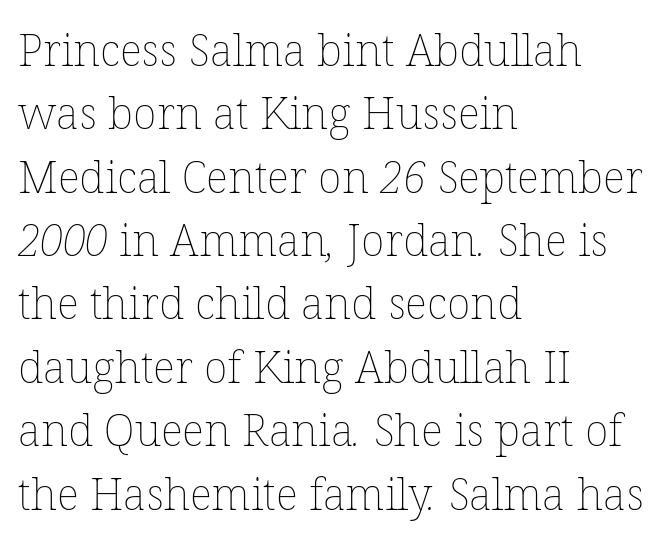
Q: Is the text bold? A: No.
Q: Is the text underlined? A: No.
Q: How is the paragraph aligned? A: Left-aligned.
Q: Is the spacing between letters normal or unusually wide? A: Normal.
Q: Is the spacing between lines tight, normal or loose? A: Normal.
Q: Width (condensed, normal, or wide)? A: Normal.
Q: Stroke contrast? A: Low.
Q: x-height? A: Medium.
Q: Monospaced? A: No.
